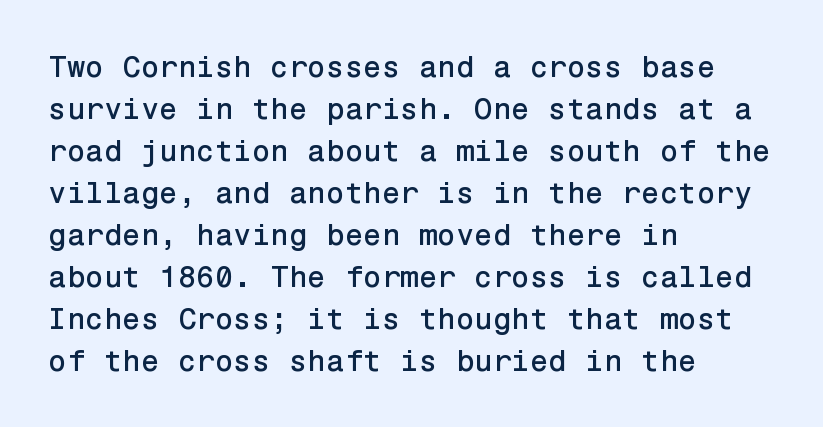
The image shows 30 px sans-serif type, upright; set left-aligned, normal line spacing (1.4x), normal letter spacing, not underlined; low stroke contrast and a medium x-height.
